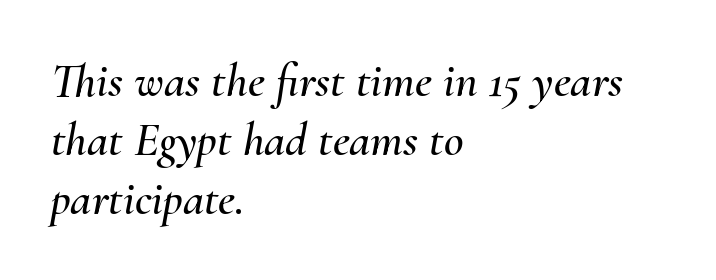
The image shows 48 px text type, italic (leaning right); set left-aligned, line spacing 1.23x, normal letter spacing, not underlined; medium stroke contrast and a small x-height.
